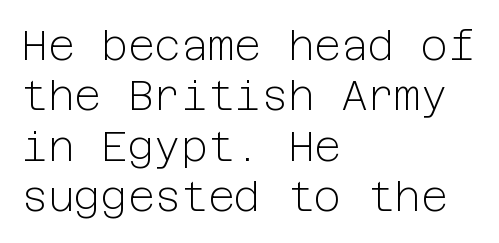
The image shows 41 px light sans-serif type, upright; set left-aligned, line spacing 1.23x, normal letter spacing, not underlined; low stroke contrast and a medium x-height.
